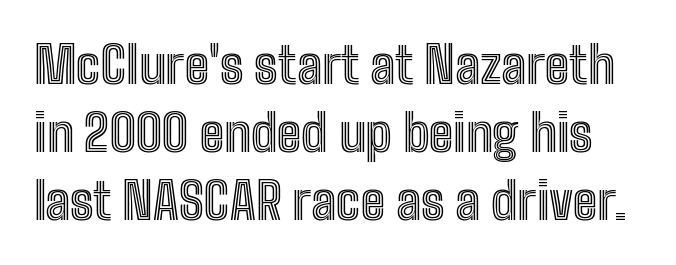
Q: Is the text italic (slanted)? A: No, it is upright.
Q: Is the text underlined? A: No.
Q: Is the spacing between letters normal or unusually wide? A: Normal.
Q: Is the spacing between lines tight, normal or loose? A: Normal.
Q: Width (condensed, normal, or wide)? A: Condensed.
Q: x-height? A: Medium.
Q: Monospaced? A: No.
